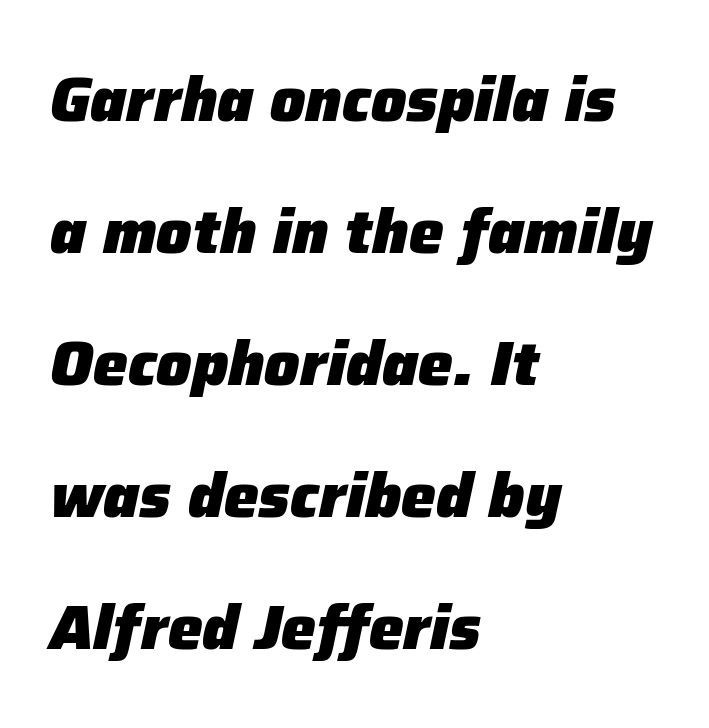
The image shows 62 px heavy type, italic (leaning right); set left-aligned, loose line spacing (2.13x), normal letter spacing, not underlined; low stroke contrast and a medium x-height.
